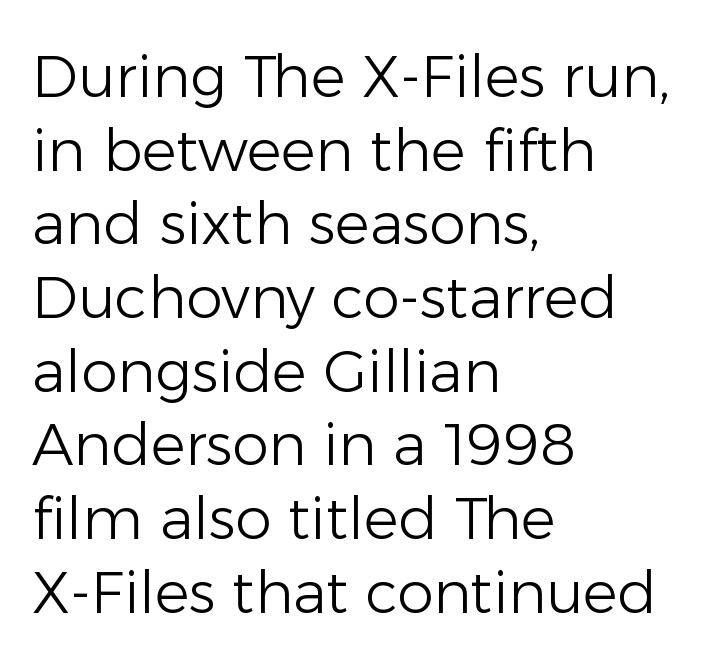
The image shows 58 px light sans-serif type, upright; set left-aligned, normal line spacing (1.27x), normal letter spacing, not underlined; low stroke contrast and a medium x-height.
